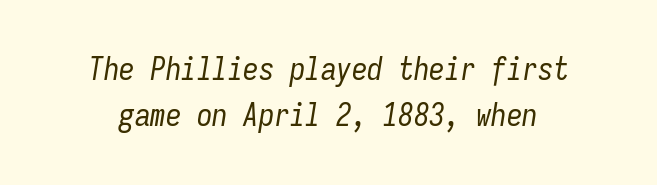
The image shows 31 px regular-weight, condensed type, italic (leaning right), monospaced; set normal line spacing (1.48x), normal letter spacing, not underlined; low stroke contrast and a medium x-height.
